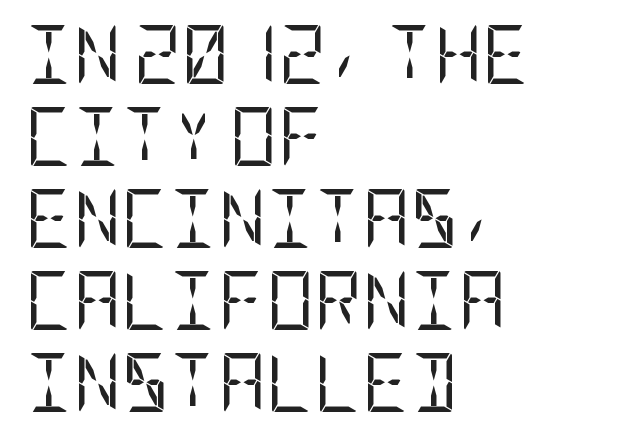
{"serif": "no", "italic": "no", "bold": "no", "weight": "regular", "width": "condensed", "stroke_contrast": "low", "x_height": "large", "underline": "no", "align": "left", "line_spacing": "normal", "line_spacing_ratio": 1.39, "letter_spacing": "normal", "letter_spacing_em": 0.0, "glyph_px": 59}
